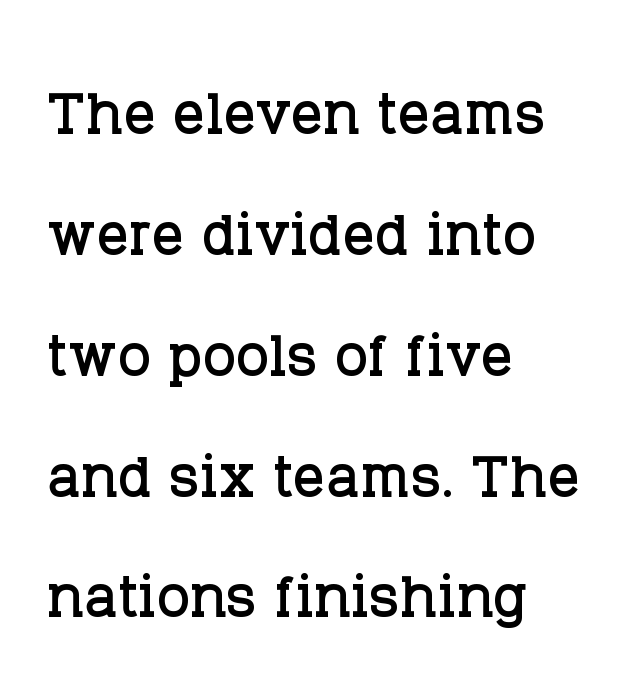
{"serif": "yes", "italic": "no", "width": "normal", "stroke_contrast": "low", "x_height": "large", "monospaced": "no", "underline": "no", "align": "left", "line_spacing": "normal", "line_spacing_ratio": 1.53, "letter_spacing": "normal", "letter_spacing_em": 0.0, "glyph_px": 79}
